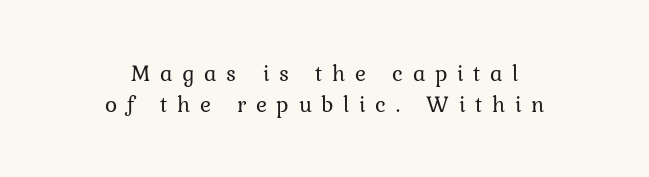
{"italic": "no", "bold": "no", "underline": "no", "align": "center", "line_spacing": "normal", "line_spacing_ratio": 1.36, "letter_spacing": "wide", "letter_spacing_em": 0.42, "glyph_px": 23}
